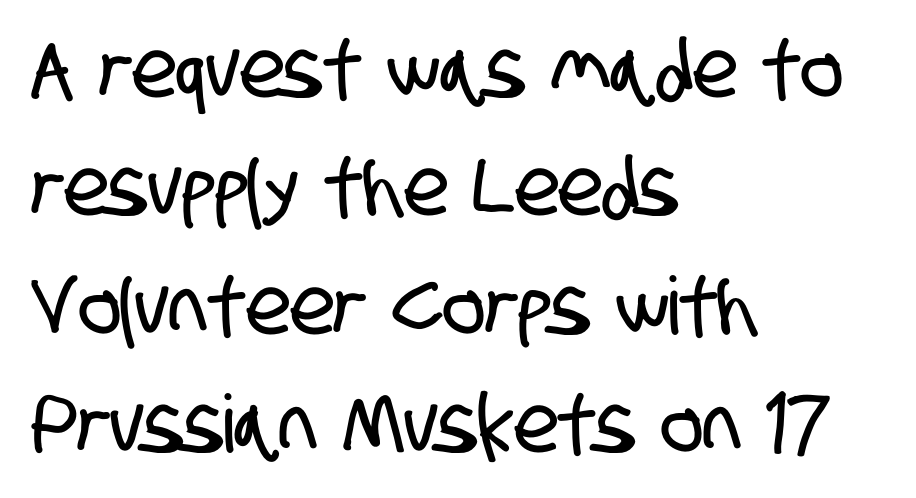
The image shows 80 px condensed sans-serif type; set left-aligned, normal line spacing (1.48x), normal letter spacing, not underlined; low stroke contrast and a large x-height.
